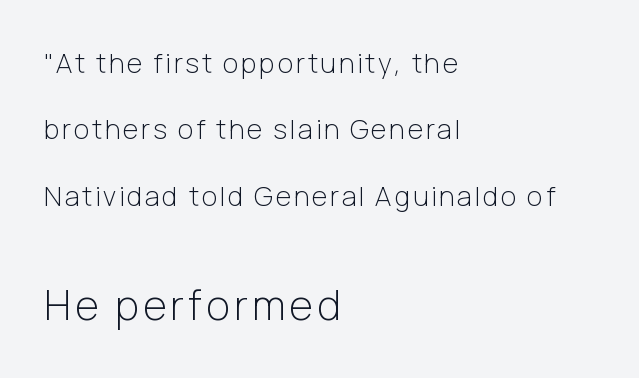
Is there much room between lines? Yes — plenty of vertical air separates them. Top chunk: small. Bottom chunk: large. Stems here are at most as thick as an everyday book face. This sample has the flowing, uneven cadence of proportional lettering.
